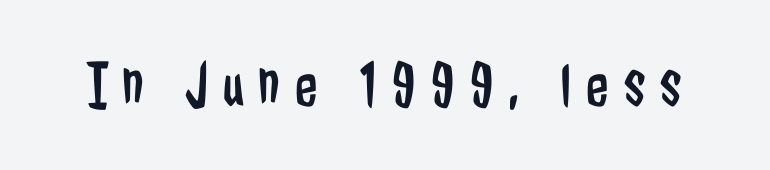
Italic? Not at all — the glyphs are vertical. Stroke terminals: plain, sans-serif. Beneath every word, the page is bare. Caption: expanded tracking, letters set apart.
